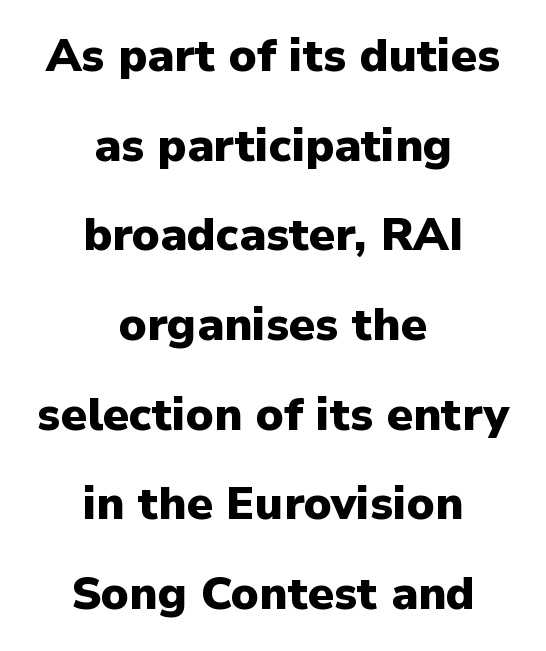
Q: Is the text bold? A: Yes.
Q: Is the text italic (slanted)? A: No, it is upright.
Q: Is the typeface a serif or a sans-serif typeface? A: Sans-serif.
Q: Is the text underlined? A: No.
Q: How is the paragraph aligned? A: Centered.
Q: Is the spacing between letters normal or unusually wide? A: Normal.
Q: Is the spacing between lines tight, normal or loose? A: Loose.
Q: Width (condensed, normal, or wide)? A: Normal.
Q: Stroke contrast? A: Low.
Q: x-height? A: Medium.
Q: Monospaced? A: No.
